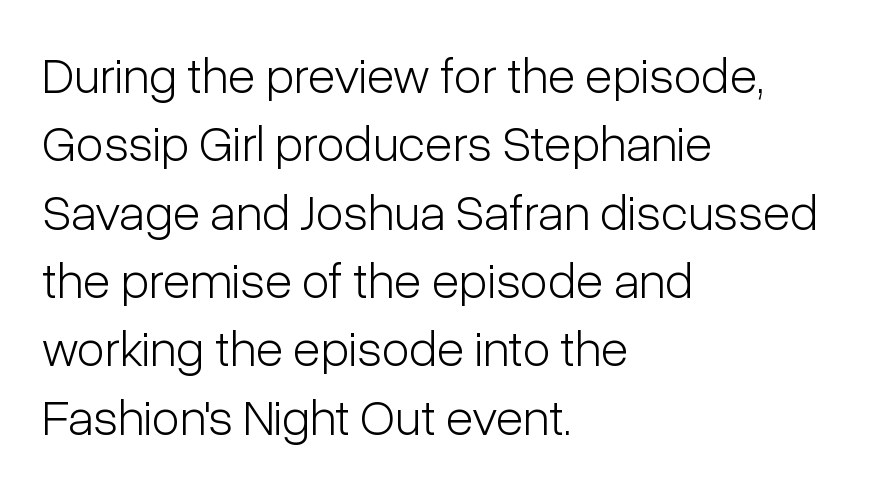
Summary of vertical rhythm: regular, with standard interline spacing. Is this a fixed-width face? No — the glyphs have proportional, varying widths. Lines of text with bare space underneath. Look at the bottom of the vertical strokes: they stop flat, with no serifs.
